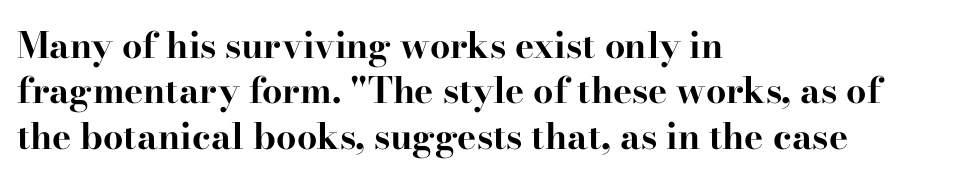
The paragraph has a hard left edge and a soft right edge. Anything drawn beneath the words? Only blank space. This rendering leaves character spacing at its baseline value. This sample uses a serif face.
